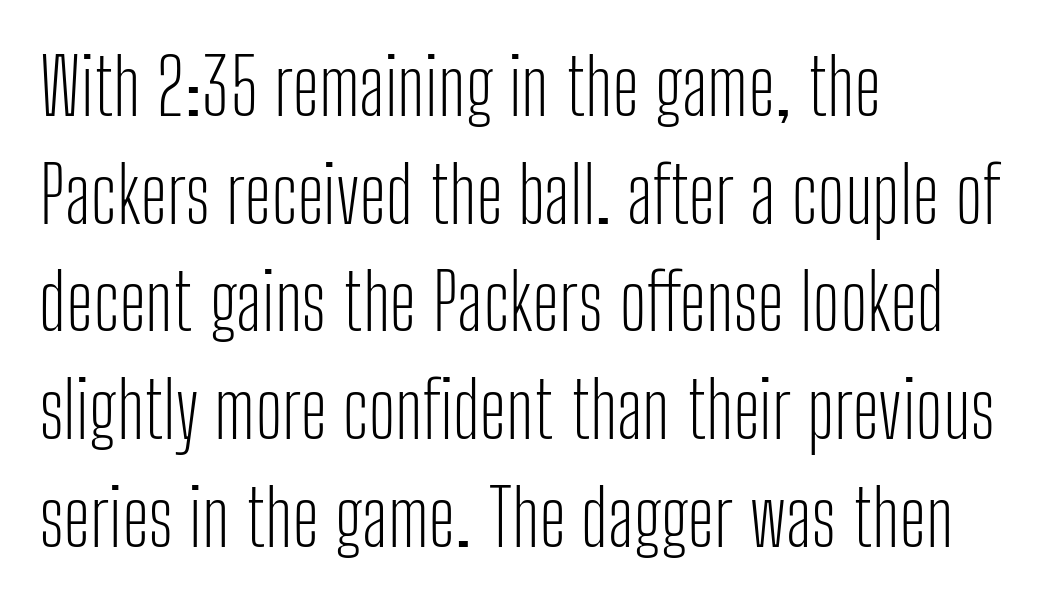
The image shows 78 px light, condensed sans-serif type, upright; set left-aligned, normal line spacing (1.38x), normal letter spacing, not underlined; low stroke contrast and a medium x-height.
